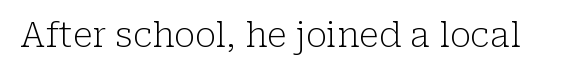
The image shows 35 px light serif type, upright; set normal letter spacing, not underlined; low stroke contrast and a medium x-height.
